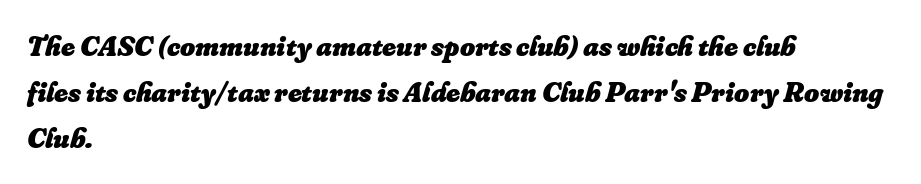
The image shows 29 px heavy type, italic (leaning right); set left-aligned, normal line spacing (1.59x), normal letter spacing, not underlined; low stroke contrast and a small x-height.
